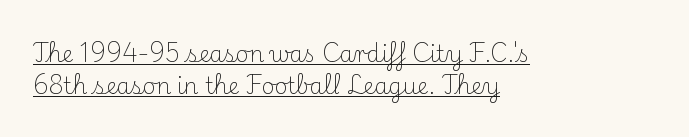
The image shows 22 px text type, upright; set left-aligned, normal line spacing (1.46x), normal letter spacing, underlined.
